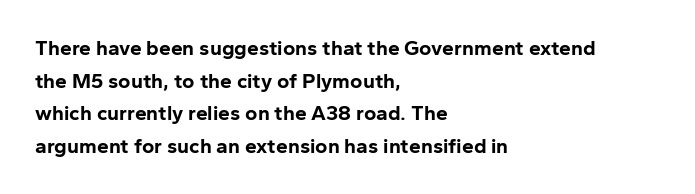
Q: Is the text bold? A: Yes.
Q: Is the text italic (slanted)? A: No, it is upright.
Q: Is the text underlined? A: No.
Q: How is the paragraph aligned? A: Left-aligned.
Q: Is the spacing between letters normal or unusually wide? A: Normal.
Q: Is the spacing between lines tight, normal or loose? A: Normal.
